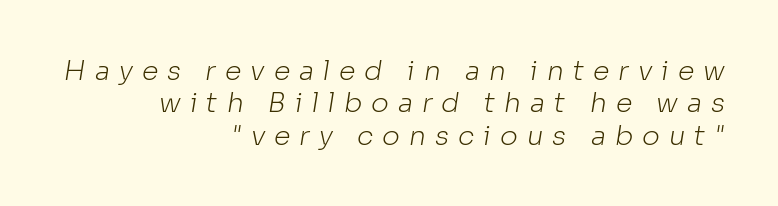
Clear beneath every line of the passage. The horizontal fit of the characters is loose and conspicuously gappy. Is this a heavy cut? Hardly; it is regular or lighter. Layout note: lines flush right.
